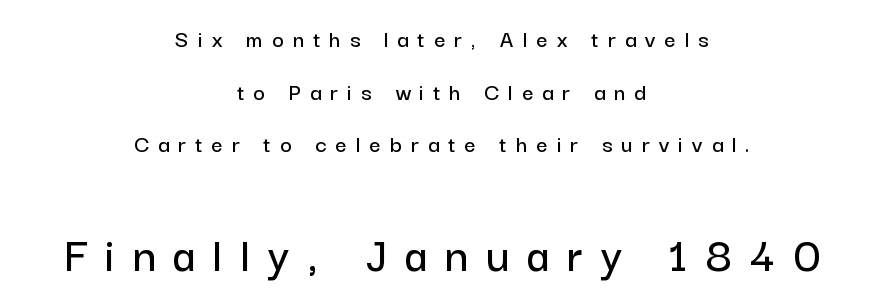
{"serif": "no", "italic": "no", "width": "normal", "stroke_contrast": "low", "x_height": "medium", "monospaced": "no", "underline": "no", "align": "center", "line_spacing": "loose", "line_spacing_ratio": 2.11, "letter_spacing": "wide", "letter_spacing_em": 0.36, "larger_block": "second", "size_ratio": 2.0, "glyph_px": 50}
